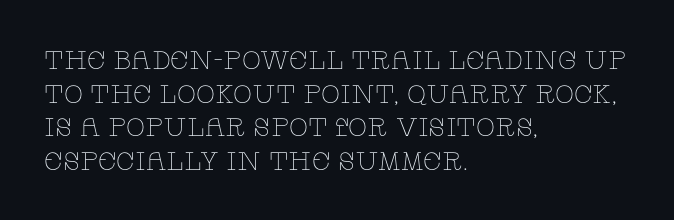
Q: Is the text bold? A: No.
Q: Is the text italic (slanted)? A: No, it is upright.
Q: Is the text underlined? A: No.
Q: How is the paragraph aligned? A: Left-aligned.
Q: Is the spacing between letters normal or unusually wide? A: Normal.
Q: Is the spacing between lines tight, normal or loose? A: Normal.
